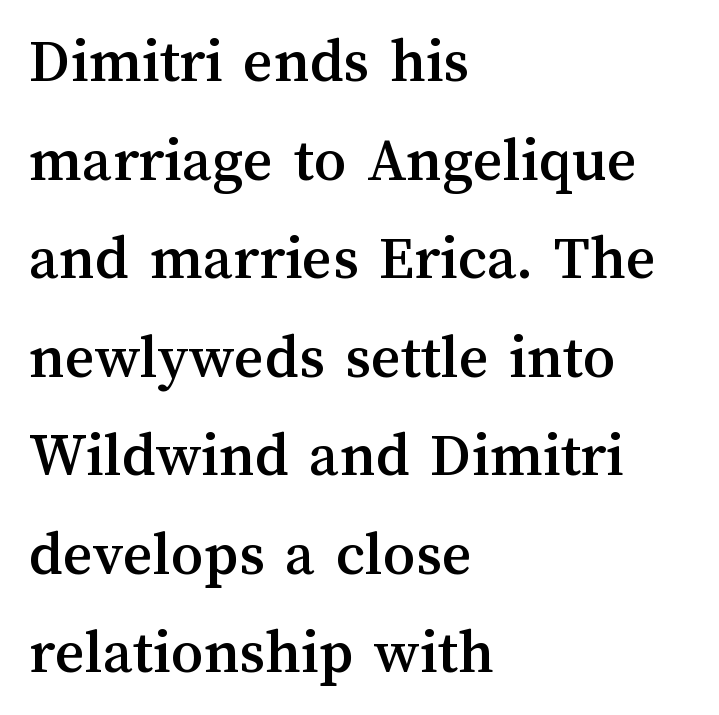
Visually the block forms a straight wall on the left and a jagged coastline on the right. The rendering uses a moderate line-height, typical for paragraphs. Think of a printed novel: that variable character pitch is what you see here. Here the glyphs are tracked normally, forming tight word shapes. The foot of each line stays bare and open. Italic: no, the glyphs are upright roman.
